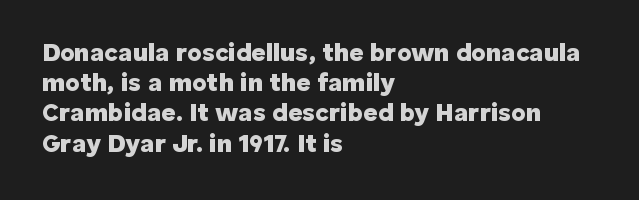
The image shows 25 px bold type, upright; set left-aligned, line spacing 1.21x, normal letter spacing, not underlined.
